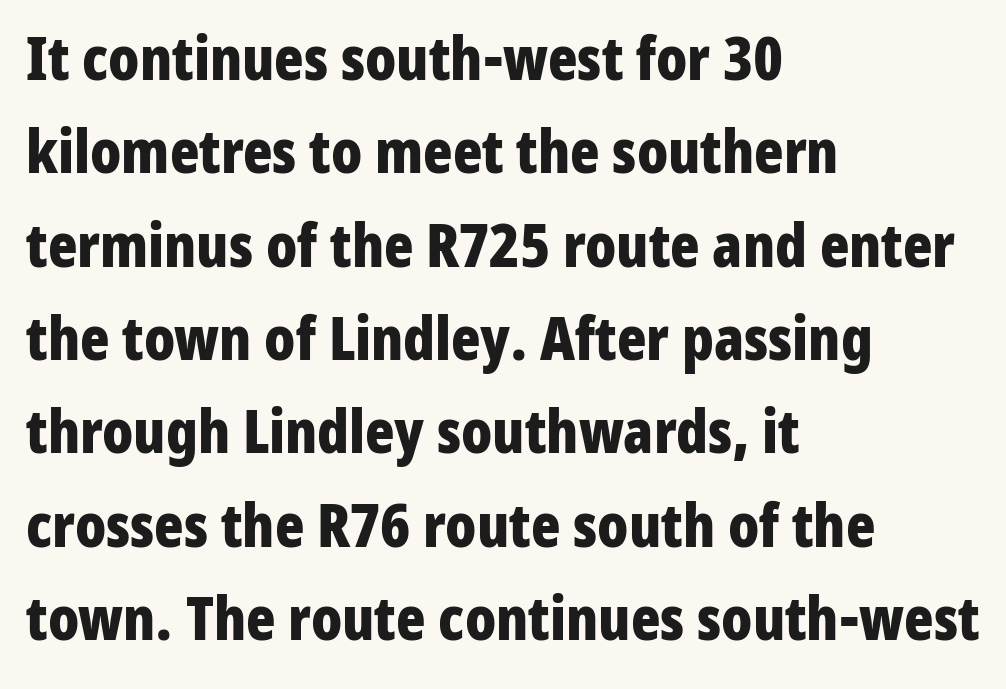
{"serif": "no", "italic": "no", "bold": "yes", "weight": "bold", "width": "condensed", "stroke_contrast": "low", "x_height": "medium", "monospaced": "no", "underline": "no", "align": "left", "line_spacing": "normal", "line_spacing_ratio": 1.53, "letter_spacing": "normal", "letter_spacing_em": 0.0, "glyph_px": 61}
